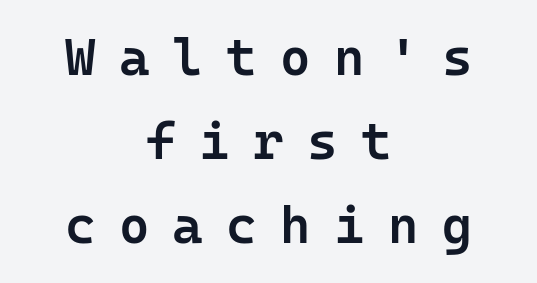
{"serif": "no", "italic": "no", "bold": "semi", "weight": "semibold", "width": "normal", "stroke_contrast": "low", "x_height": "medium", "underline": "no", "align": "center", "line_spacing": "normal", "line_spacing_ratio": 1.62, "letter_spacing": "wide", "letter_spacing_em": 0.45, "glyph_px": 52}
